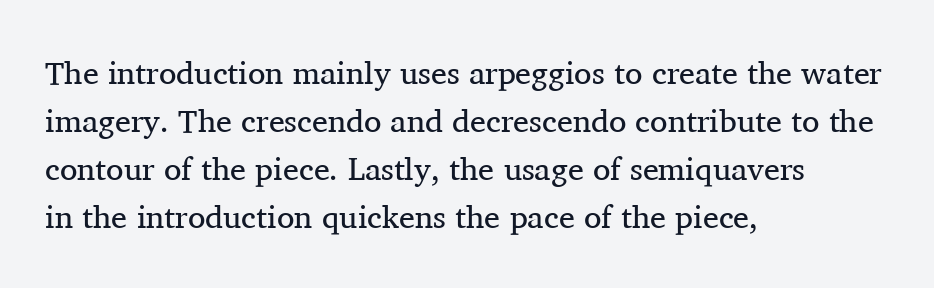
The image shows 32 px regular-weight serif type, upright; set left-aligned, normal line spacing (1.5x), normal letter spacing, not underlined; medium stroke contrast and a medium x-height.
